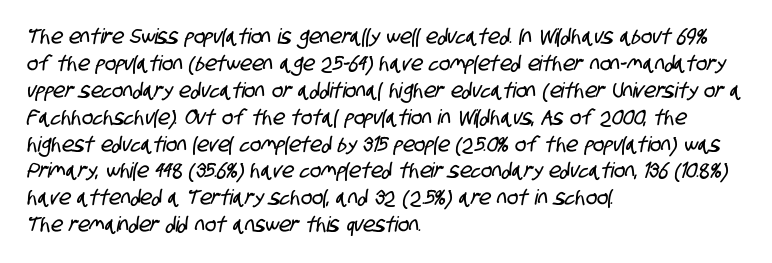
Q: Is the text underlined? A: No.
Q: How is the paragraph aligned? A: Left-aligned.
Q: Is the spacing between letters normal or unusually wide? A: Normal.
Q: Is the spacing between lines tight, normal or loose? A: Normal.
